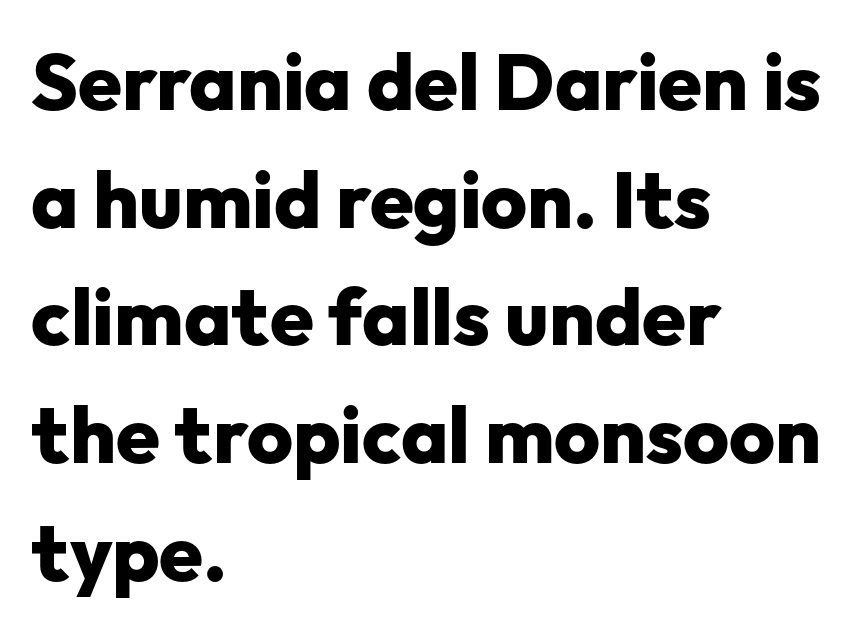
What stands out about the letter spacing? Nothing — it is the standard amount. The space directly below the letters is spotless. Emphasis by weight is at full strength: bold. Short and long lines alike share a common starting point at left.
